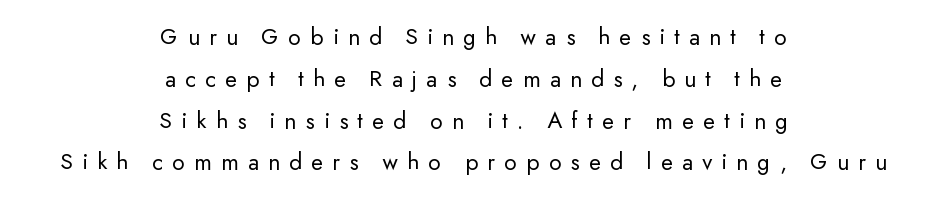
Plain, unruled lines of type. Centered paragraph, ragged on both sides. Unlike italic type, these characters show no tilt at all. Words appear elongated and porous because spacing is wide. The passage shown is not bold in any degree.
